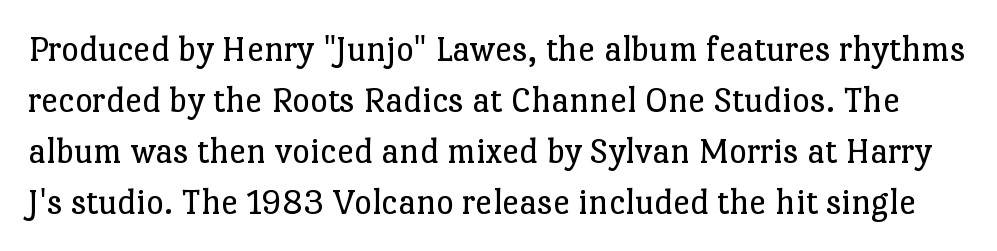
Q: Is the text bold? A: No.
Q: Is the text italic (slanted)? A: No, it is upright.
Q: Is the typeface a serif or a sans-serif typeface? A: Serif.
Q: Is the text underlined? A: No.
Q: Is the spacing between letters normal or unusually wide? A: Normal.
Q: Is the spacing between lines tight, normal or loose? A: Normal.
Q: Width (condensed, normal, or wide)? A: Normal.
Q: Stroke contrast? A: Low.
Q: x-height? A: Medium.
Q: Monospaced? A: No.
